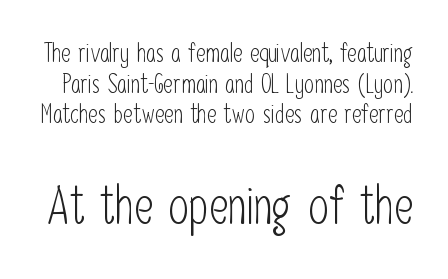
The image shows 53 px light, condensed sans-serif type, upright; set line spacing 1.18x, normal letter spacing, not underlined; the second (bottom) block is 2.04x larger; low stroke contrast and a medium x-height.
